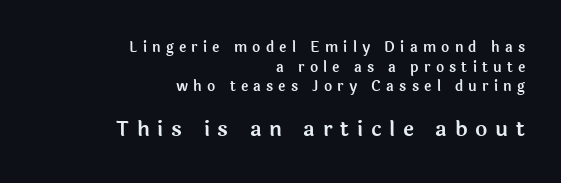
The image shows 21 px text type, upright; set right-aligned, normal line spacing (1.41x), unusually wide letter spacing (+0.37 em), not underlined; the second (bottom) block is 1.5x larger.
